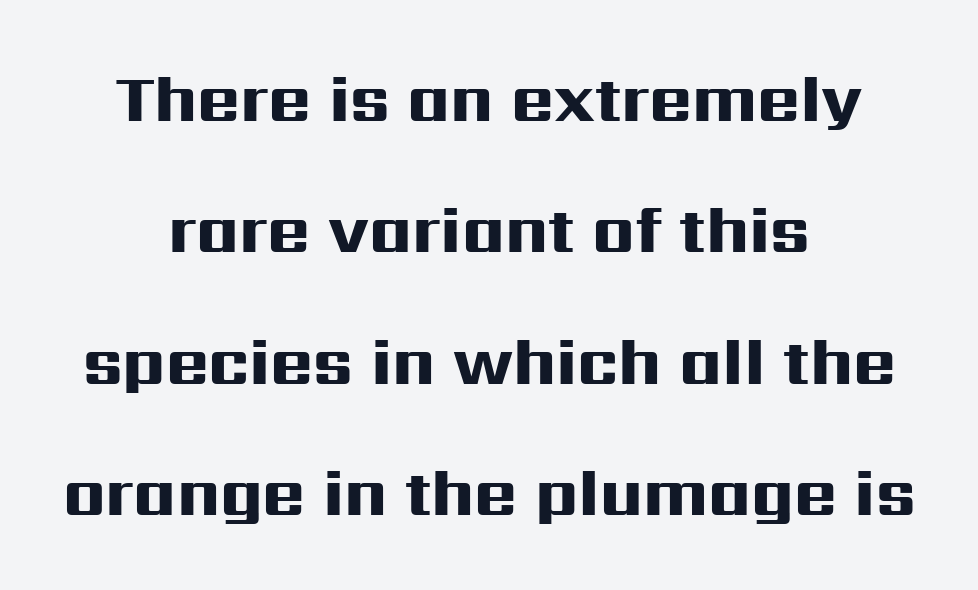
Q: Is the text bold? A: Yes.
Q: Is the text italic (slanted)? A: No, it is upright.
Q: Is the typeface a serif or a sans-serif typeface? A: Sans-serif.
Q: Is the text underlined? A: No.
Q: How is the paragraph aligned? A: Centered.
Q: Is the spacing between letters normal or unusually wide? A: Normal.
Q: Is the spacing between lines tight, normal or loose? A: Loose.
Q: Width (condensed, normal, or wide)? A: Wide.
Q: Stroke contrast? A: High.
Q: x-height? A: Medium.
Q: Monospaced? A: No.
